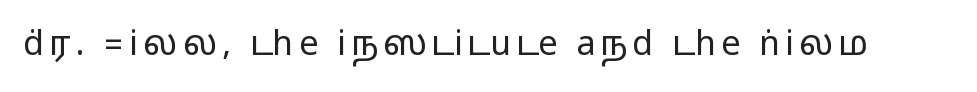
Q: Is the text italic (slanted)? A: No, it is upright.
Q: Is the typeface a serif or a sans-serif typeface? A: Sans-serif.
Q: Is the text underlined? A: No.
Q: Width (condensed, normal, or wide)? A: Wide.
Q: Stroke contrast? A: Medium.
Q: Monospaced? A: No.
